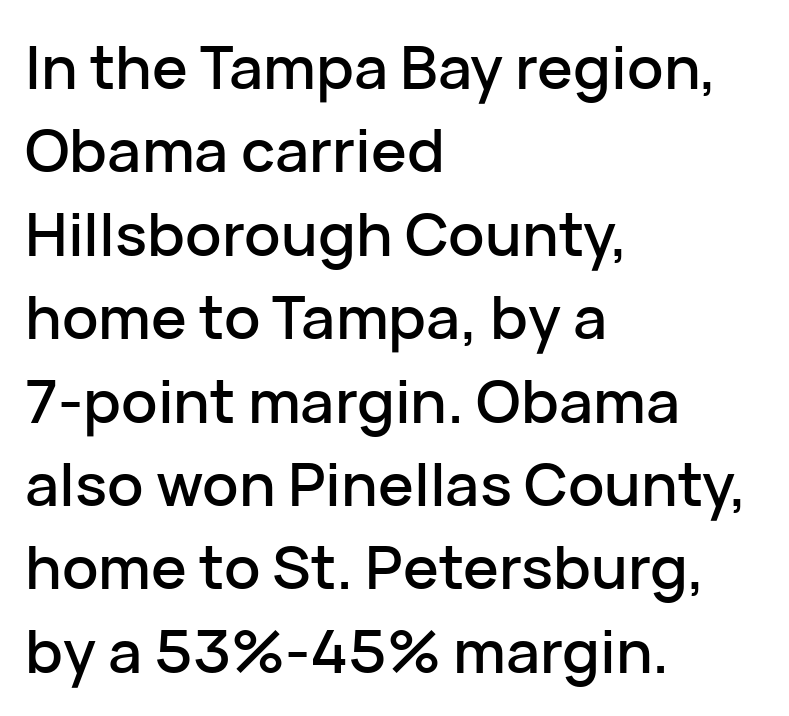
The image shows 60 px sans-serif type, upright; set left-aligned, normal line spacing (1.39x), normal letter spacing, not underlined; low stroke contrast and a medium x-height.
